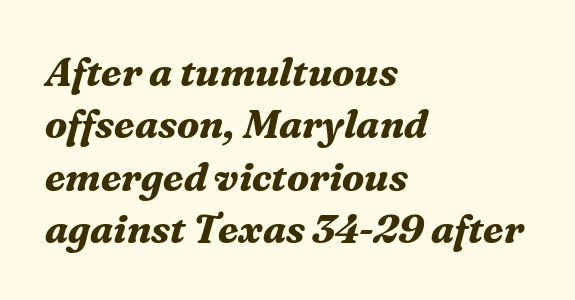
The typesetter chose a ragged-right arrangement here. The lines sit at an ordinary, default distance from one another. Nothing unusual about the tracking: characters are spaced as the font intends. The area under the type is left untouched. The typeface chosen for these lines features serifs.
